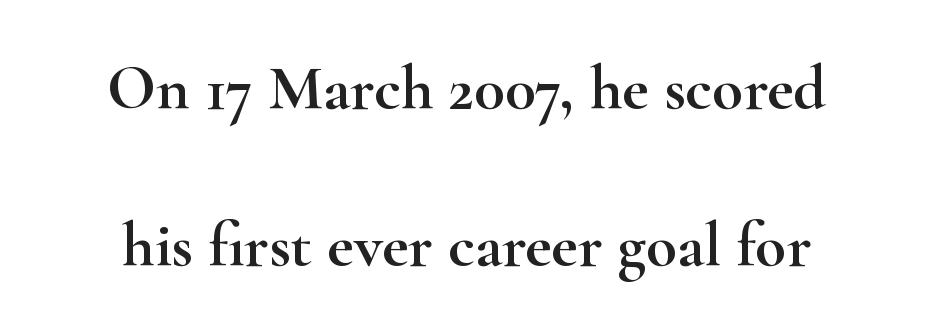
The image shows 64 px wide serif type, upright; set loose line spacing (2.46x), normal letter spacing, not underlined; high stroke contrast and a small x-height.
